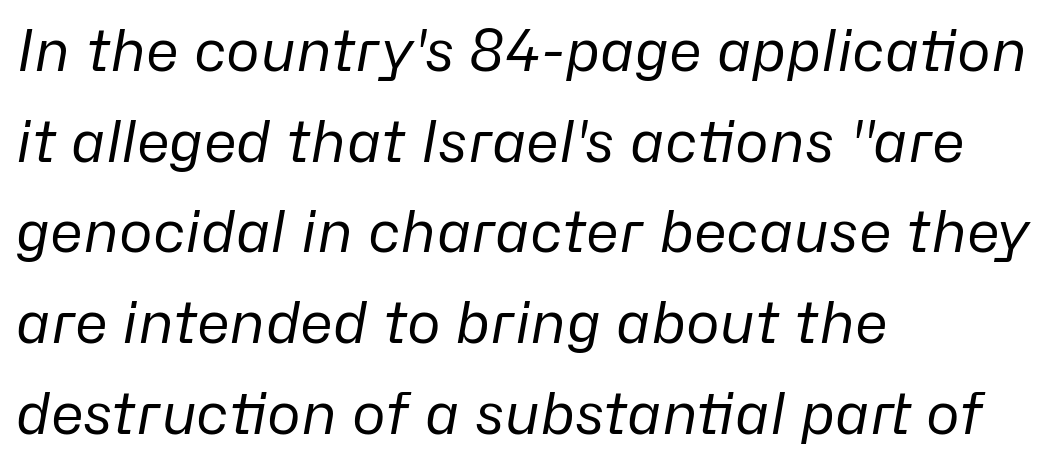
{"italic": "yes", "lean": "right", "slant_degrees": 10, "bold": "no", "weight": "regular", "width": "normal", "stroke_contrast": "low", "x_height": "medium", "monospaced": "no", "underline": "no", "align": "left", "line_spacing": "normal", "line_spacing_ratio": 1.59, "letter_spacing": "normal", "letter_spacing_em": 0.0, "glyph_px": 57}
